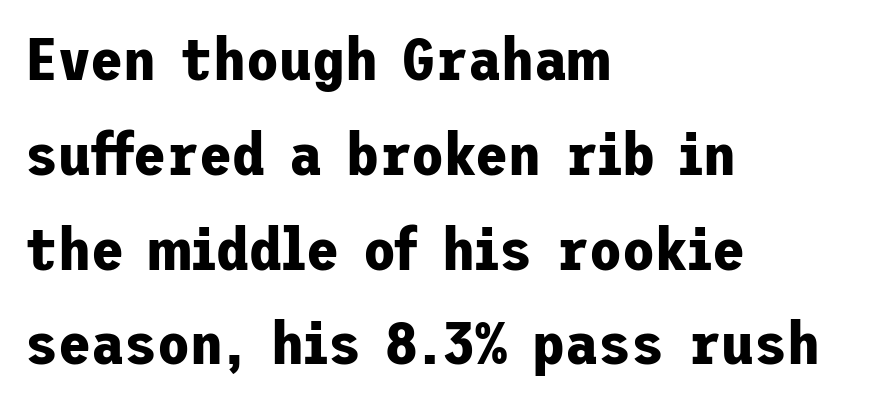
The image shows 60 px bold sans-serif type, upright; set left-aligned, normal line spacing (1.58x), normal letter spacing, not underlined; low stroke contrast and a medium x-height.
